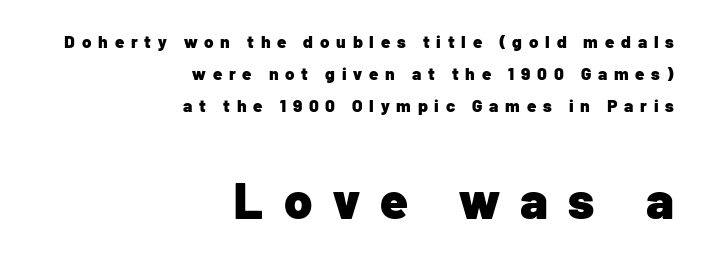
The image shows 51 px heavy sans-serif type, upright; set right-aligned, line spacing 1.88x, unusually wide letter spacing (+0.4 em), not underlined; the second (bottom) block is 3.0x larger; low stroke contrast and a medium x-height.
